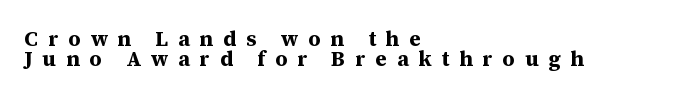
{"italic": "no", "bold": "yes", "underline": "no", "align": "left", "line_spacing": "tight", "line_spacing_ratio": 0.96, "letter_spacing": "wide", "letter_spacing_em": 0.47, "glyph_px": 21}
